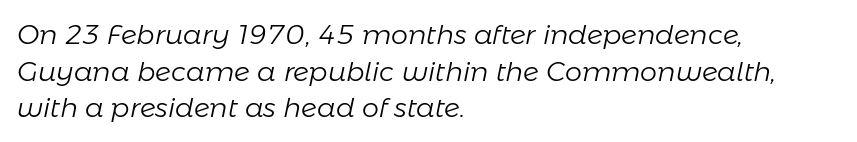
The image shows 27 px text type, italic (leaning right); set left-aligned, normal line spacing (1.36x), normal letter spacing, not underlined.
